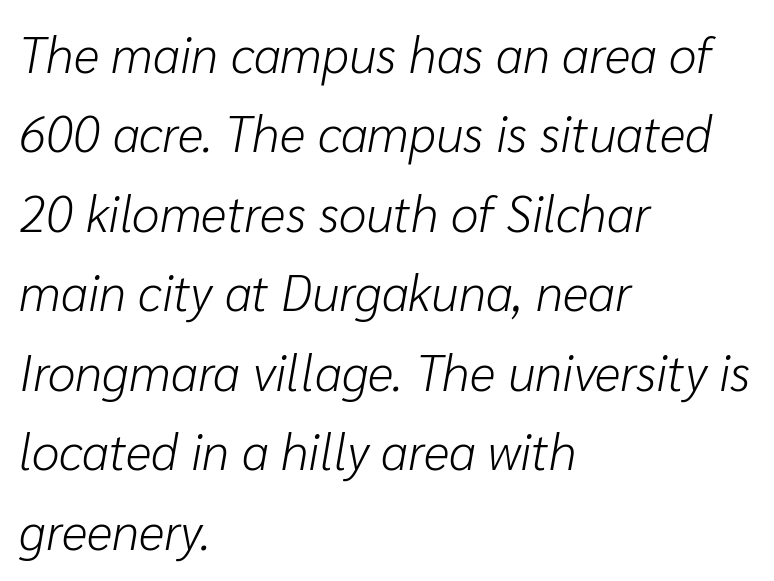
{"italic": "yes", "lean": "right", "slant_degrees": 10, "bold": "no", "weight": "light", "width": "normal", "stroke_contrast": "low", "x_height": "medium", "monospaced": "no", "underline": "no", "align": "left", "line_spacing": "normal", "line_spacing_ratio": 1.59, "letter_spacing": "normal", "letter_spacing_em": 0.0, "glyph_px": 50}
